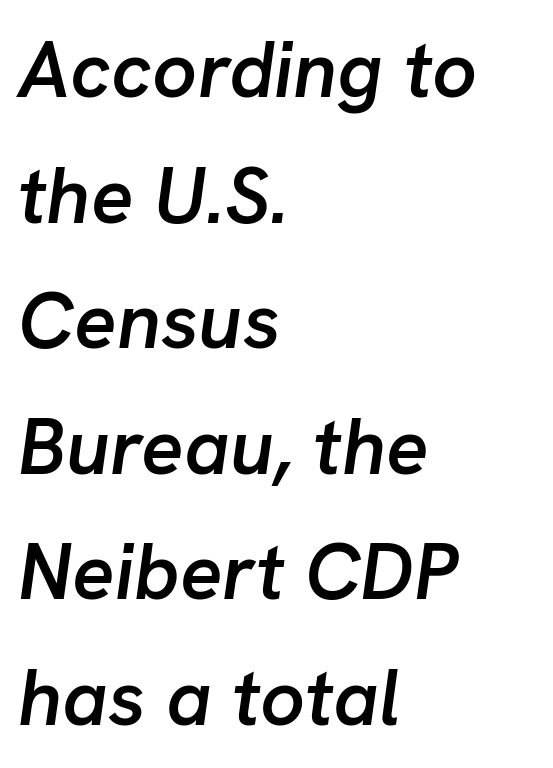
{"italic": "yes", "lean": "right", "slant_degrees": 8, "bold": "semi", "weight": "semibold", "width": "normal", "stroke_contrast": "low", "x_height": "medium", "monospaced": "no", "underline": "no", "align": "left", "line_spacing": "normal", "line_spacing_ratio": 1.59, "letter_spacing": "normal", "letter_spacing_em": 0.0, "glyph_px": 79}
